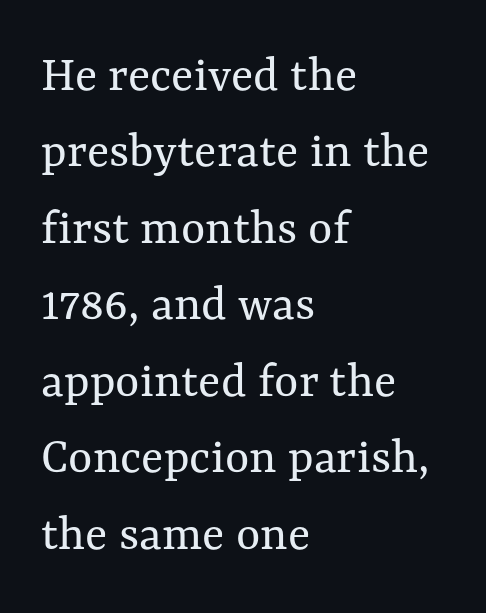
{"italic": "no", "bold": "no", "weight": "regular", "width": "normal", "stroke_contrast": "medium", "x_height": "medium", "monospaced": "no", "underline": "no", "align": "left", "line_spacing": "normal", "line_spacing_ratio": 1.47, "letter_spacing": "normal", "letter_spacing_em": 0.0, "glyph_px": 52}
